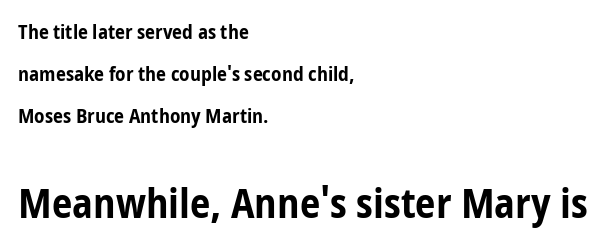
{"serif": "no", "italic": "no", "bold": "yes", "weight": "bold", "width": "condensed", "stroke_contrast": "low", "x_height": "medium", "monospaced": "no", "underline": "no", "align": "left", "line_spacing": "loose", "line_spacing_ratio": 2.09, "letter_spacing": "normal", "letter_spacing_em": 0.0, "larger_block": "second", "size_ratio": 2.05, "glyph_px": 41}
